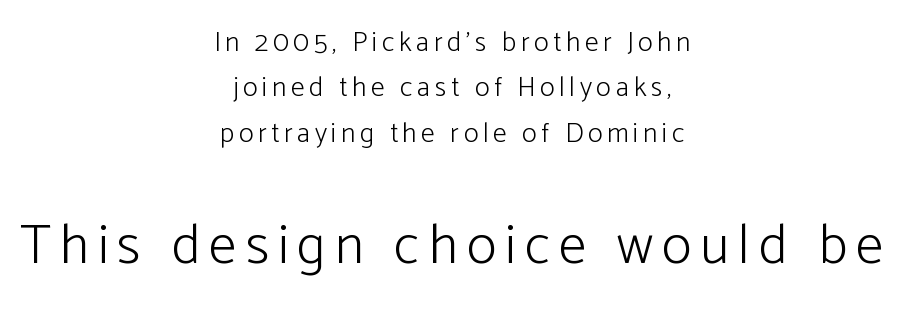
{"serif": "no", "italic": "no", "bold": "no", "weight": "light", "width": "normal", "stroke_contrast": "low", "x_height": "medium", "monospaced": "no", "underline": "no", "align": "center", "line_spacing": "normal", "line_spacing_ratio": 1.62, "larger_block": "second", "size_ratio": 2.0, "glyph_px": 56}
